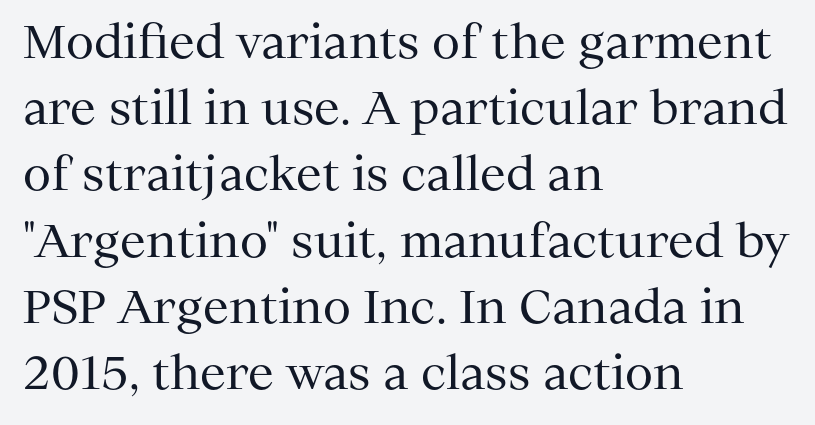
{"serif": "yes", "italic": "no", "bold": "no", "weight": "regular", "width": "normal", "stroke_contrast": "medium", "x_height": "medium", "monospaced": "no", "underline": "no", "align": "left", "line_spacing": "normal", "line_spacing_ratio": 1.44, "letter_spacing": "normal", "letter_spacing_em": 0.0, "glyph_px": 46}
